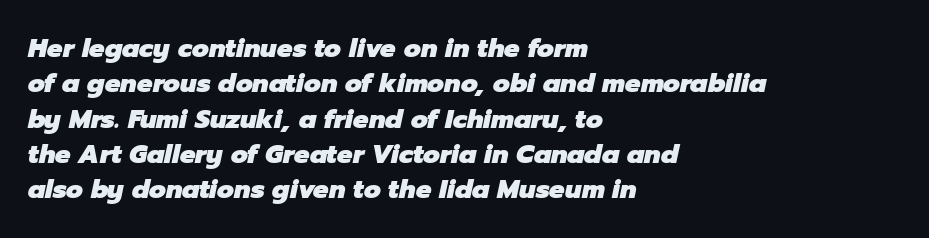
{"italic": "yes", "lean": "right", "slant_degrees": 12, "bold": "yes", "underline": "no", "align": "left", "line_spacing": "normal", "line_spacing_ratio": 1.36, "letter_spacing": "normal", "letter_spacing_em": 0.0, "glyph_px": 26}
